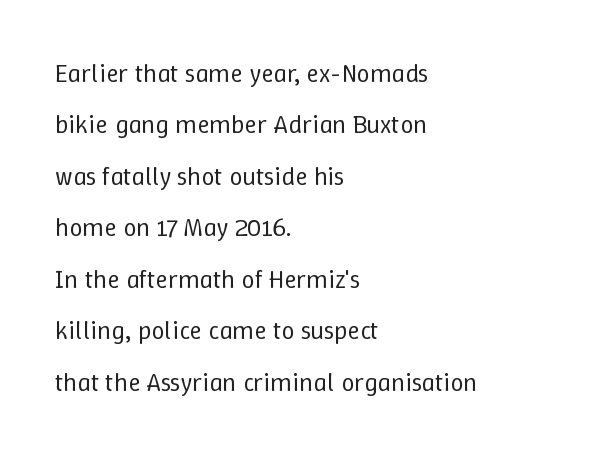
Each word holds together tightly as a unit, with standard inter-letter gaps. A clean baseline with only descenders dipping below it. Quick note: not italic, upright. These glyphs show unthickened strokes, regular width or finer. Horizontal alignment here is leftward, the default for most running prose.
